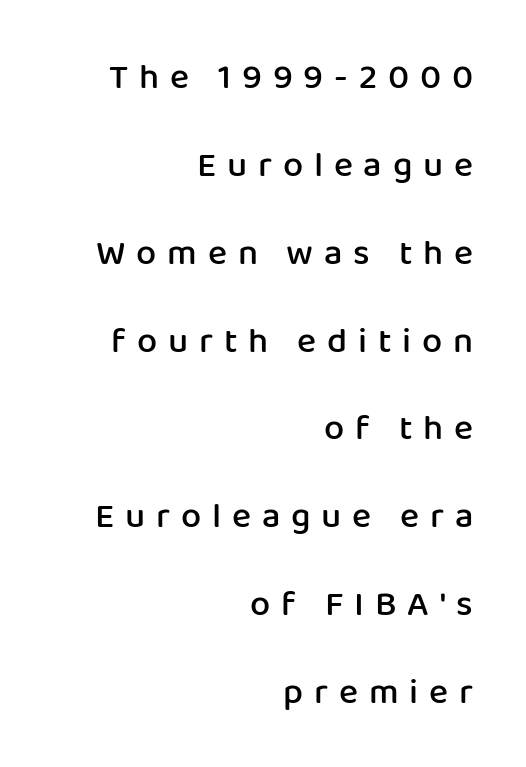
The string is rendered with underlining switched off. Notice the strokes are somewhat thickened but not fully heavy: this is a semibold. This block would shrink considerably if given ordinary leading; it's expanded now. Serif or sans? Sans — the stroke terminals are bare.
